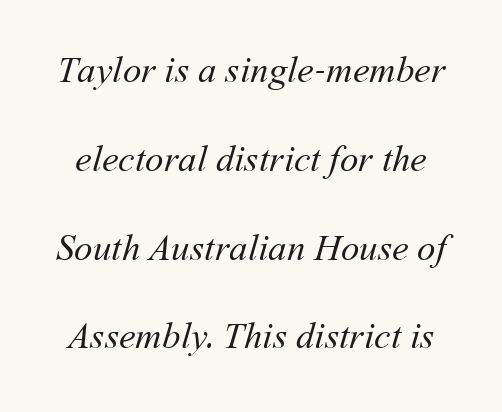
Q: Is the text bold? A: No.
Q: Is the text underlined? A: No.
Q: Is the spacing between letters normal or unusually wide? A: Normal.
Q: Is the spacing between lines tight, normal or loose? A: Loose.
Q: Width (condensed, normal, or wide)? A: Normal.
Q: Stroke contrast? A: Medium.
Q: x-height? A: Medium.
Q: Monospaced? A: No.
